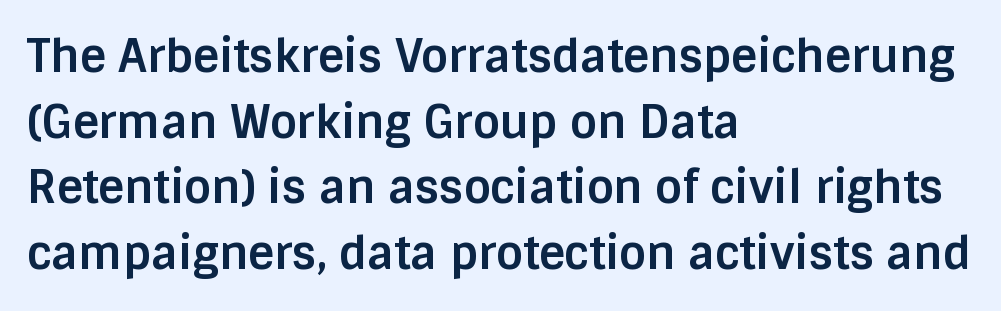
The image shows 45 px bold sans-serif type, upright; set left-aligned, normal line spacing (1.46x), normal letter spacing, not underlined; low stroke contrast and a large x-height.
